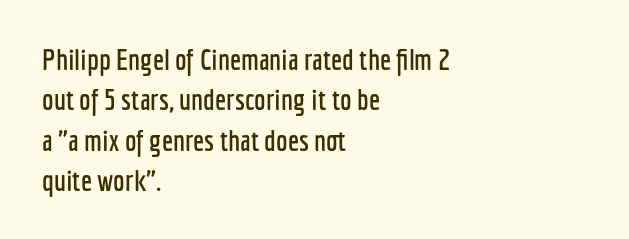
The image shows 29 px condensed sans-serif type, upright; set left-aligned, normal line spacing (1.39x), normal letter spacing, not underlined; low stroke contrast and a medium x-height.
